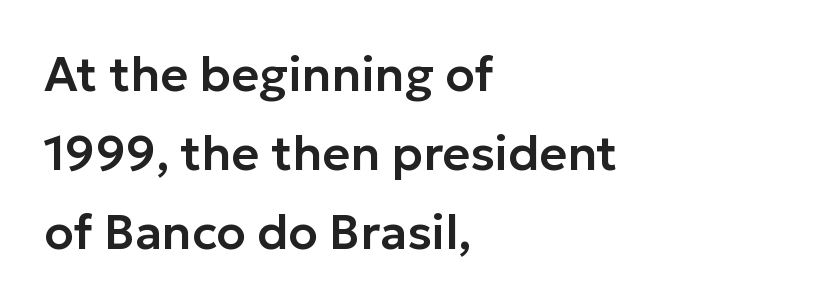
The image shows 48 px sans-serif type, upright; set left-aligned, normal line spacing (1.65x), normal letter spacing, not underlined; low stroke contrast and a medium x-height.
